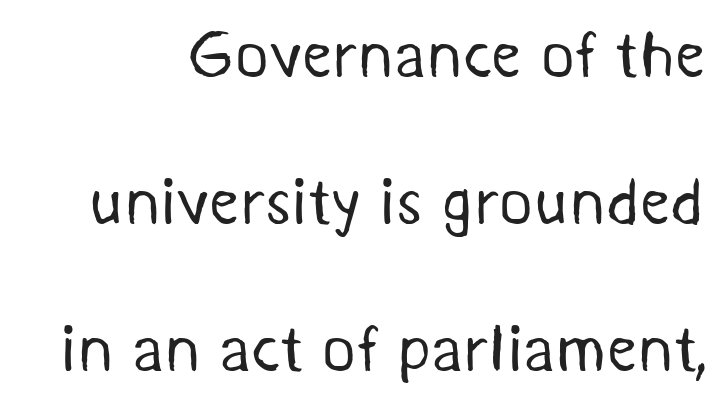
{"serif": "no", "bold": "no", "weight": "regular", "width": "normal", "stroke_contrast": "medium", "x_height": "medium", "monospaced": "no", "underline": "no", "align": "right", "line_spacing": "loose", "line_spacing_ratio": 2.23, "letter_spacing": "normal", "letter_spacing_em": 0.0, "glyph_px": 66}
